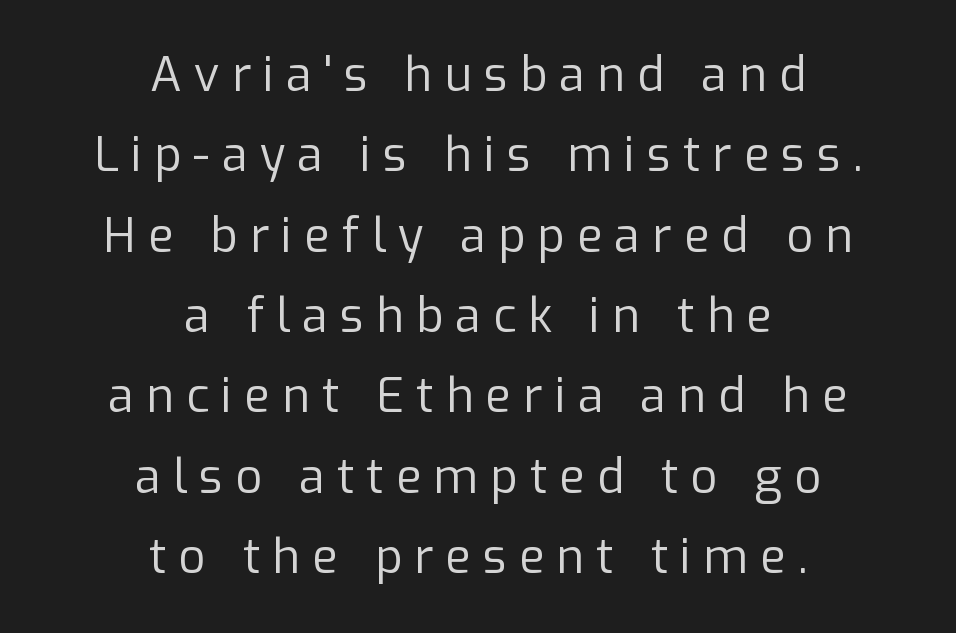
Q: Is the text bold? A: No.
Q: Is the text italic (slanted)? A: No, it is upright.
Q: Is the typeface a serif or a sans-serif typeface? A: Sans-serif.
Q: Is the text underlined? A: No.
Q: How is the paragraph aligned? A: Centered.
Q: Is the spacing between letters normal or unusually wide? A: Unusually wide.
Q: Width (condensed, normal, or wide)? A: Normal.
Q: Stroke contrast? A: Low.
Q: x-height? A: Medium.
Q: Monospaced? A: No.
